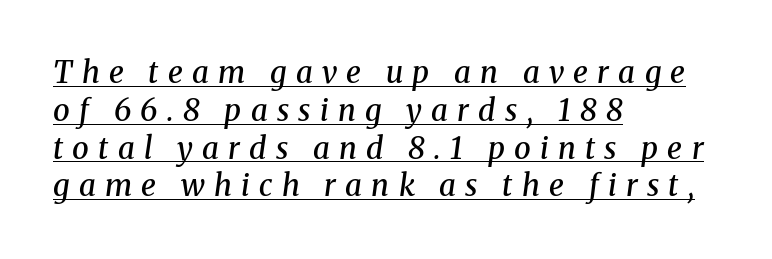
The image shows 30 px semibold serif type, italic (leaning right); set left-aligned, normal line spacing (1.26x), unusually wide letter spacing (+0.31 em), underlined; medium stroke contrast and a medium x-height.
